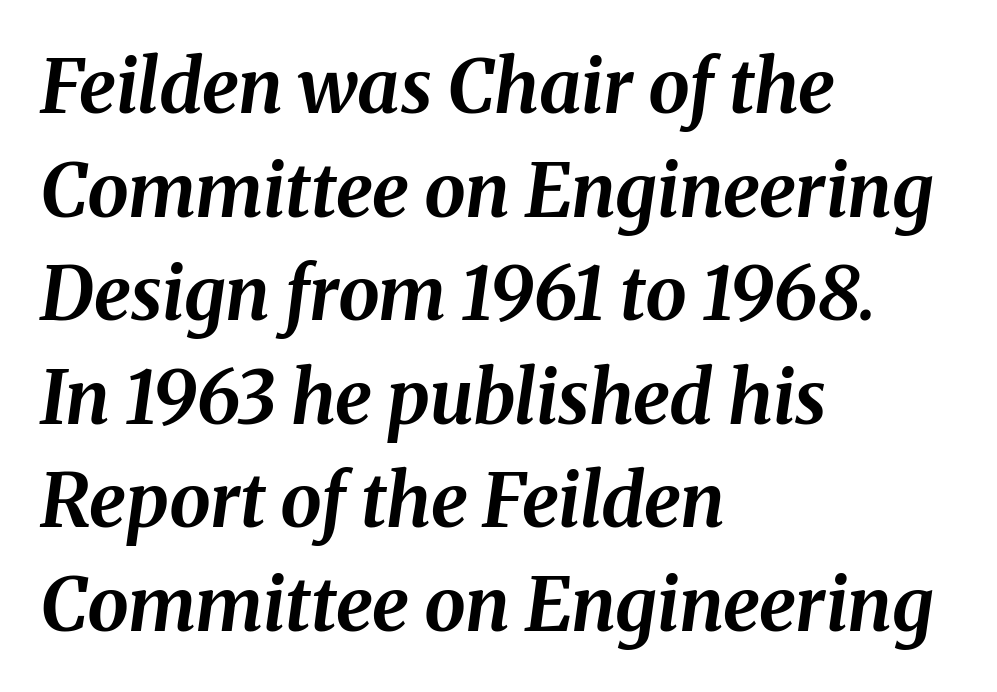
Q: Is the text bold? A: Yes.
Q: Is the text italic (slanted)? A: Yes, it leans right by about 8 degrees.
Q: Is the text underlined? A: No.
Q: How is the paragraph aligned? A: Left-aligned.
Q: Is the spacing between letters normal or unusually wide? A: Normal.
Q: Is the spacing between lines tight, normal or loose? A: Normal.
Q: Width (condensed, normal, or wide)? A: Normal.
Q: Stroke contrast? A: Medium.
Q: x-height? A: Medium.
Q: Monospaced? A: No.
